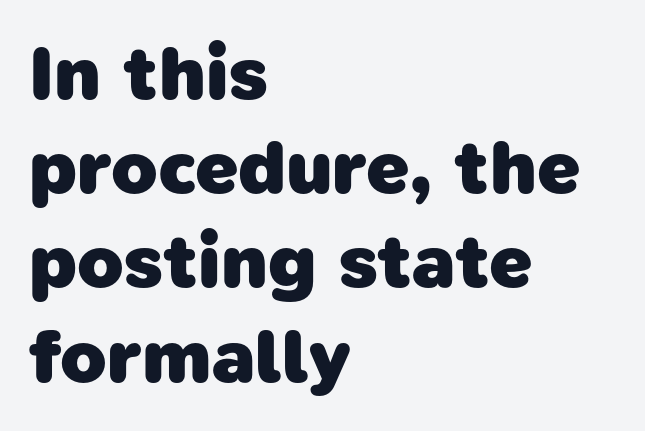
The image shows 76 px heavy sans-serif type; set left-aligned, line spacing 1.24x, normal letter spacing, not underlined; low stroke contrast and a medium x-height.
